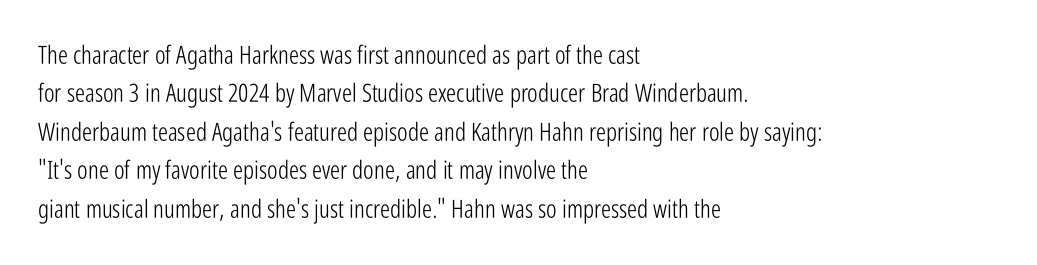
The image shows 25 px text type, upright; set left-aligned, normal line spacing (1.54x), normal letter spacing, not underlined.
